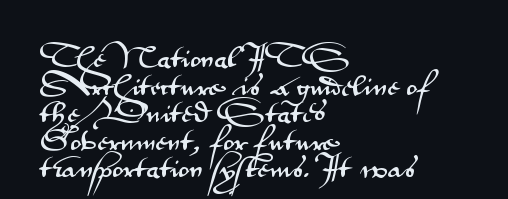
The line texture is even and compact thanks to regular tracking. These lines stack with their left ends in a neat column. Check the space under the baseline: it is left empty.
